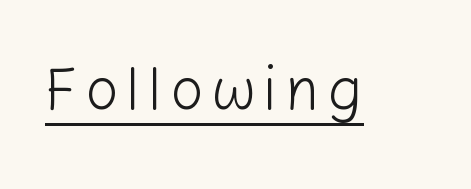
Q: Is the text bold? A: No.
Q: Is the text italic (slanted)? A: No, it is upright.
Q: Is the typeface a serif or a sans-serif typeface? A: Sans-serif.
Q: Is the text underlined? A: Yes.
Q: Width (condensed, normal, or wide)? A: Normal.
Q: Stroke contrast? A: Low.
Q: x-height? A: Medium.
Q: Monospaced? A: No.
